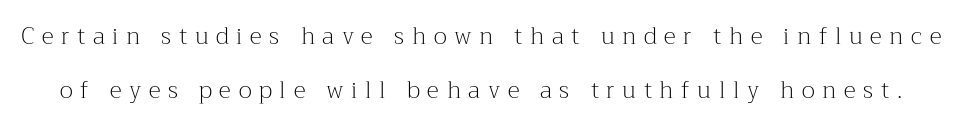
Q: Is the text bold? A: No.
Q: Is the text italic (slanted)? A: No, it is upright.
Q: Is the text underlined? A: No.
Q: Is the spacing between letters normal or unusually wide? A: Unusually wide.
Q: Is the spacing between lines tight, normal or loose? A: Loose.
